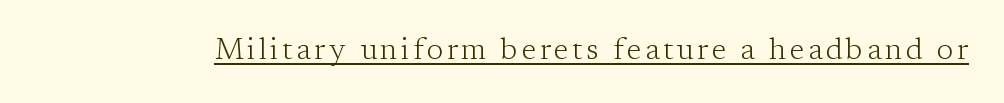
The typography opts for an upright posture over an oblique one. The words here are underlined. The cut favours lightness, reaching ordinary text weight at its darkest. Yep, those are serifs on the letters. Looks like regular typesetting: each glyph gets only the width it needs.
